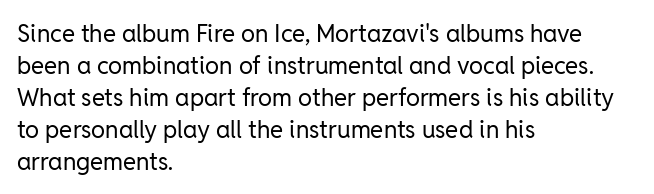
{"italic": "no", "bold": "no", "underline": "no", "align": "left", "line_spacing": "normal", "line_spacing_ratio": 1.33, "letter_spacing": "normal", "letter_spacing_em": 0.0, "glyph_px": 24}
